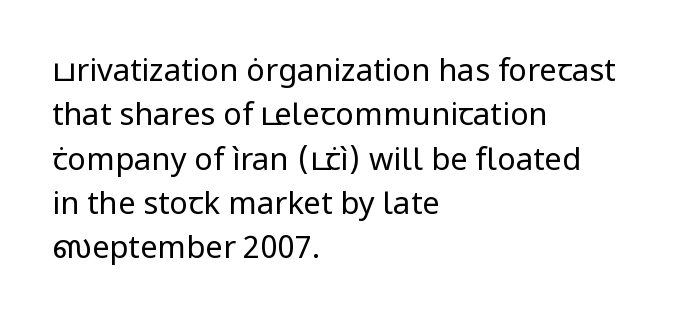
The image shows 31 px regular-weight sans-serif type, upright; set left-aligned, normal line spacing (1.43x), normal letter spacing, not underlined; low stroke contrast and a medium x-height.
